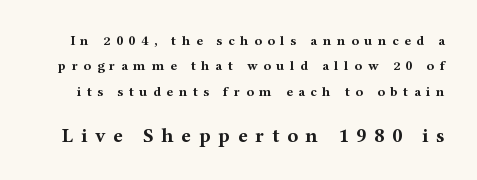
{"italic": "no", "bold": "yes", "underline": "no", "line_spacing_ratio": 1.81, "letter_spacing": "wide", "letter_spacing_em": 0.39, "larger_block": "second", "size_ratio": 1.43, "glyph_px": 20}
